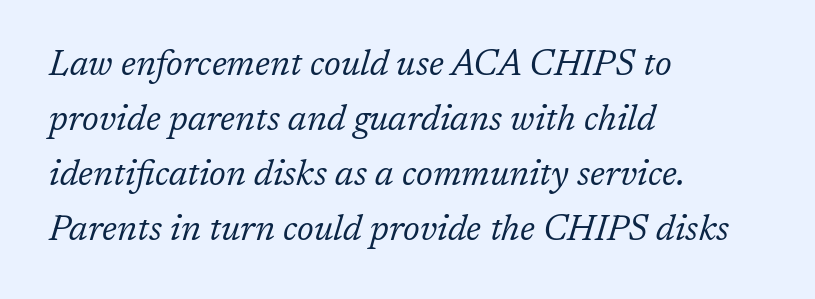
Q: Is the text bold? A: No.
Q: Is the text italic (slanted)? A: Yes, it leans right by about 17 degrees.
Q: Is the typeface a serif or a sans-serif typeface? A: Serif.
Q: Is the text underlined? A: No.
Q: How is the paragraph aligned? A: Left-aligned.
Q: Is the spacing between letters normal or unusually wide? A: Normal.
Q: Is the spacing between lines tight, normal or loose? A: Normal.
Q: Width (condensed, normal, or wide)? A: Normal.
Q: Stroke contrast? A: Low.
Q: x-height? A: Medium.
Q: Monospaced? A: No.
